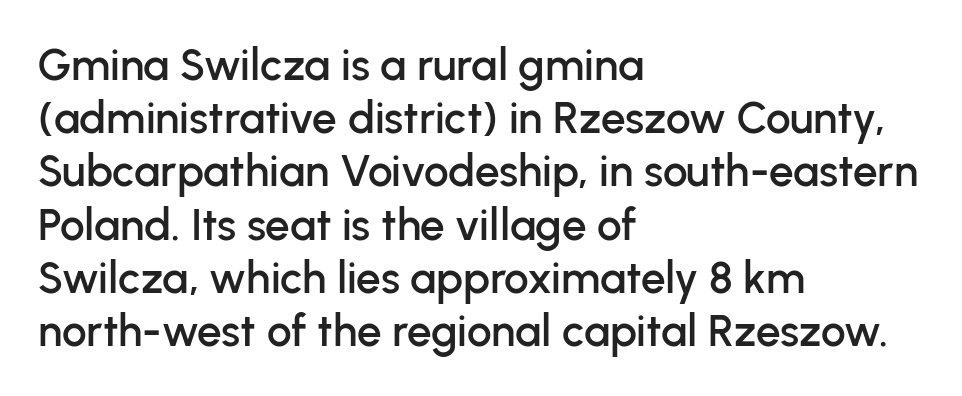
Q: Is the text italic (slanted)? A: No, it is upright.
Q: Is the typeface a serif or a sans-serif typeface? A: Sans-serif.
Q: Is the text underlined? A: No.
Q: How is the paragraph aligned? A: Left-aligned.
Q: Is the spacing between letters normal or unusually wide? A: Normal.
Q: Width (condensed, normal, or wide)? A: Normal.
Q: Stroke contrast? A: Low.
Q: x-height? A: Medium.
Q: Monospaced? A: No.
